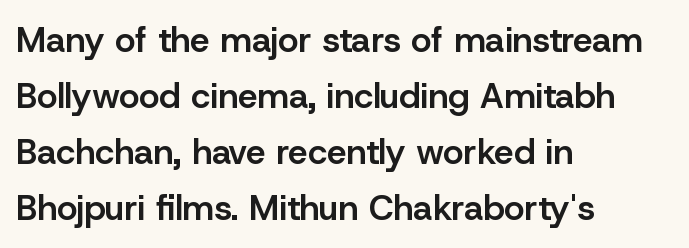
The image shows 35 px semibold sans-serif type, upright; set left-aligned, normal line spacing (1.6x), normal letter spacing, not underlined; low stroke contrast and a medium x-height.
